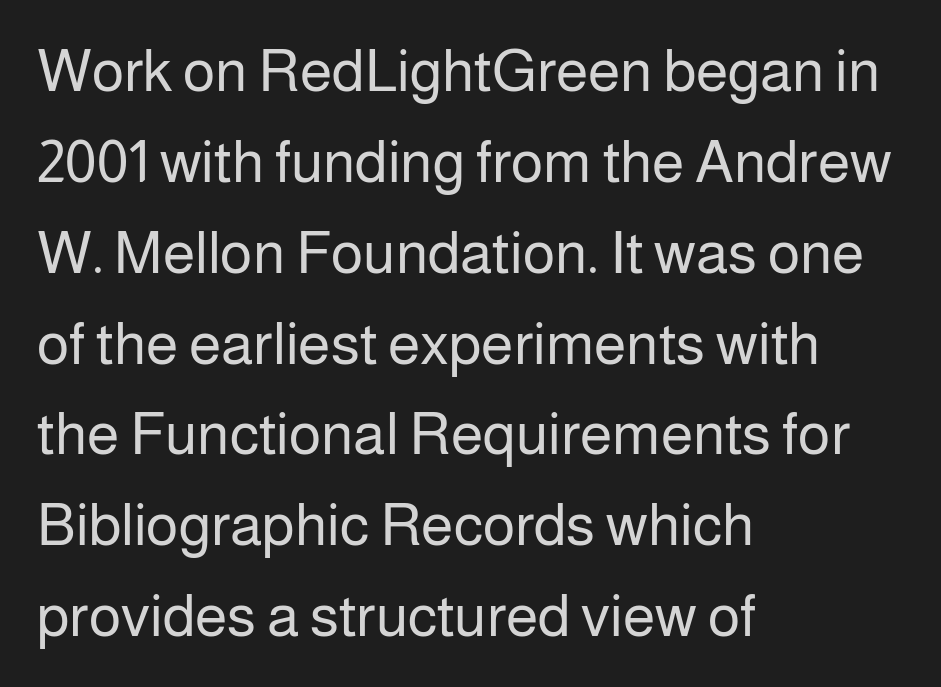
{"serif": "no", "italic": "no", "bold": "no", "weight": "regular", "width": "normal", "stroke_contrast": "low", "x_height": "medium", "monospaced": "no", "underline": "no", "align": "left", "line_spacing": "normal", "line_spacing_ratio": 1.54, "letter_spacing": "normal", "letter_spacing_em": 0.0, "glyph_px": 59}
